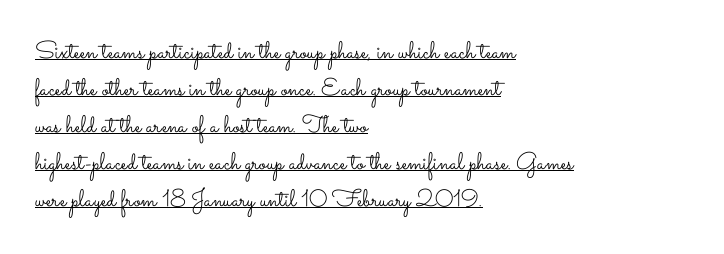
{"bold": "no", "underline": "yes", "align": "left", "line_spacing": "normal", "line_spacing_ratio": 1.54, "letter_spacing": "normal", "letter_spacing_em": 0.0, "glyph_px": 24}
